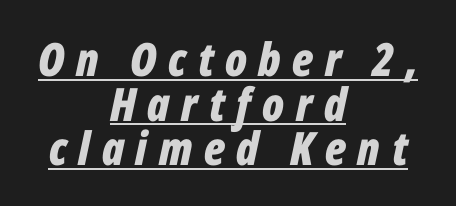
{"italic": "yes", "lean": "right", "slant_degrees": 12, "bold": "yes", "weight": "bold", "width": "condensed", "stroke_contrast": "low", "x_height": "medium", "monospaced": "no", "underline": "yes", "align": "center", "line_spacing": "tight", "line_spacing_ratio": 0.97, "letter_spacing": "wide", "letter_spacing_em": 0.25, "glyph_px": 46}
